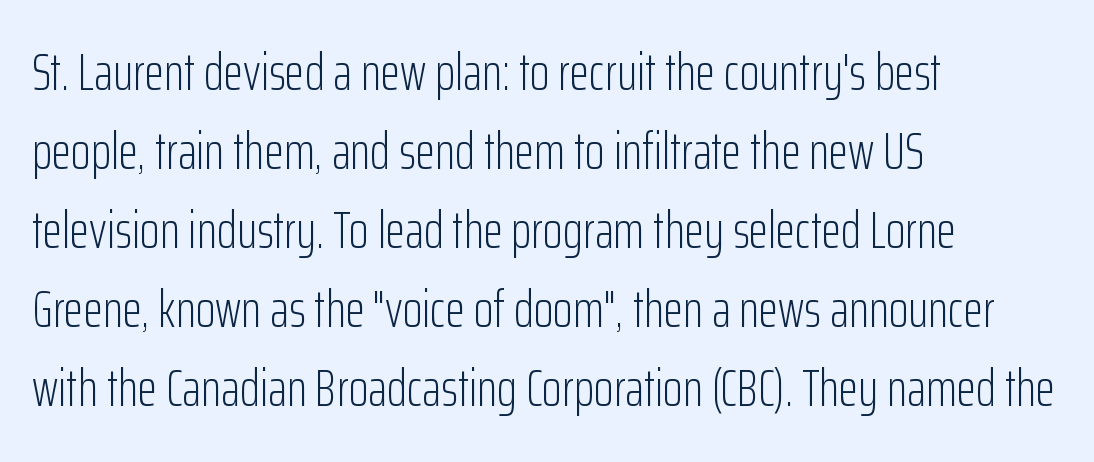
The image shows 51 px light, condensed sans-serif type, upright; set left-aligned, normal line spacing (1.55x), normal letter spacing, not underlined; low stroke contrast and a medium x-height.
